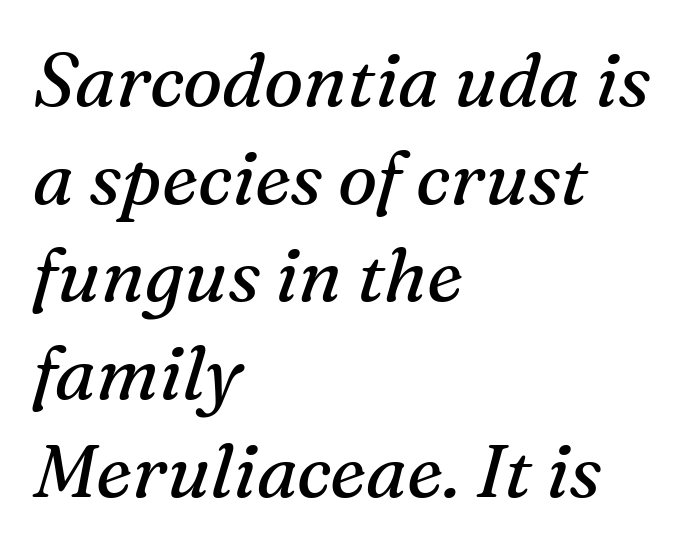
The image shows 74 px regular-weight serif type, italic (leaning right); set left-aligned, normal line spacing (1.32x), normal letter spacing, not underlined; medium stroke contrast and a medium x-height.
